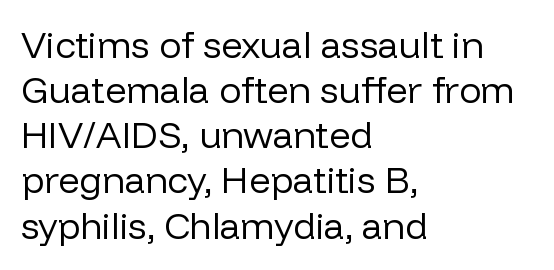
Q: Is the text bold? A: No.
Q: Is the text italic (slanted)? A: No, it is upright.
Q: Is the typeface a serif or a sans-serif typeface? A: Sans-serif.
Q: Is the text underlined? A: No.
Q: How is the paragraph aligned? A: Left-aligned.
Q: Is the spacing between letters normal or unusually wide? A: Normal.
Q: Width (condensed, normal, or wide)? A: Normal.
Q: Stroke contrast? A: Low.
Q: x-height? A: Medium.
Q: Monospaced? A: No.
